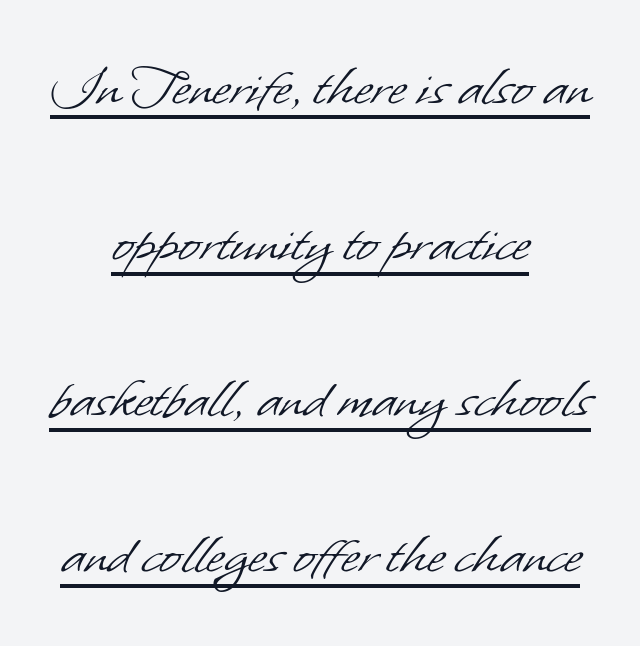
Q: Is the text bold? A: No.
Q: Is the typeface a serif or a sans-serif typeface? A: Sans-serif.
Q: Is the text underlined? A: Yes.
Q: How is the paragraph aligned? A: Centered.
Q: Is the spacing between letters normal or unusually wide? A: Normal.
Q: Is the spacing between lines tight, normal or loose? A: Loose.
Q: Width (condensed, normal, or wide)? A: Normal.
Q: Stroke contrast? A: Low.
Q: x-height? A: Small.
Q: Monospaced? A: No.
